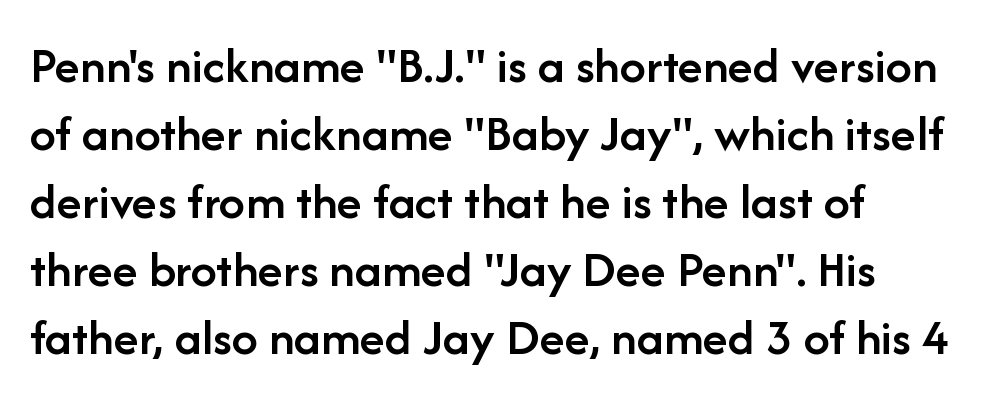
The image shows 52 px semibold sans-serif type, upright; set normal line spacing (1.31x), normal letter spacing, not underlined; low stroke contrast and a medium x-height.
